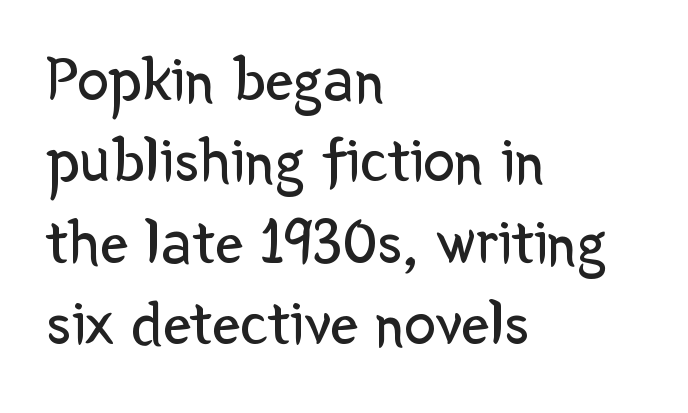
Q: Is the text bold? A: No.
Q: Is the text italic (slanted)? A: No, it is upright.
Q: Is the typeface a serif or a sans-serif typeface? A: Sans-serif.
Q: Is the text underlined? A: No.
Q: How is the paragraph aligned? A: Left-aligned.
Q: Is the spacing between letters normal or unusually wide? A: Normal.
Q: Is the spacing between lines tight, normal or loose? A: Normal.
Q: Width (condensed, normal, or wide)? A: Normal.
Q: Stroke contrast? A: Low.
Q: x-height? A: Medium.
Q: Monospaced? A: No.
